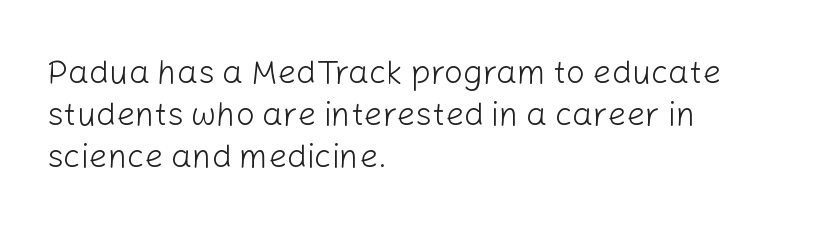
{"serif": "no", "italic": "no", "bold": "no", "weight": "light", "width": "normal", "stroke_contrast": "low", "x_height": "medium", "monospaced": "no", "underline": "no", "align": "left", "line_spacing": "normal", "line_spacing_ratio": 1.27, "letter_spacing": "normal", "letter_spacing_em": 0.0, "glyph_px": 33}
